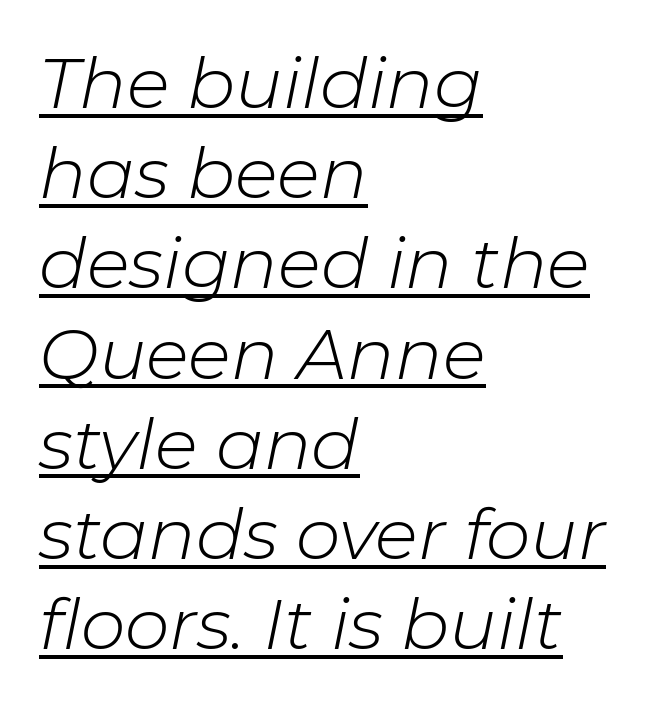
{"italic": "yes", "lean": "right", "slant_degrees": 11, "bold": "no", "weight": "light", "width": "normal", "stroke_contrast": "low", "x_height": "medium", "monospaced": "no", "underline": "yes", "align": "left", "line_spacing": "normal", "line_spacing_ratio": 1.27, "letter_spacing": "normal", "letter_spacing_em": 0.0, "glyph_px": 71}
